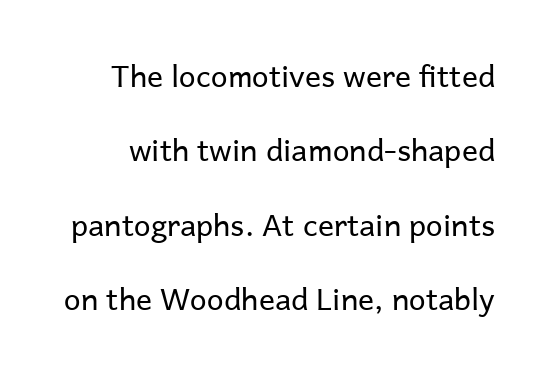
A typesetter would call this proportional, since set widths differ per character. Compared with a typical body face, this is equally light or lighter still. The line texture is even and compact thanks to regular tracking. Ordinary non-slanted type is in use.
